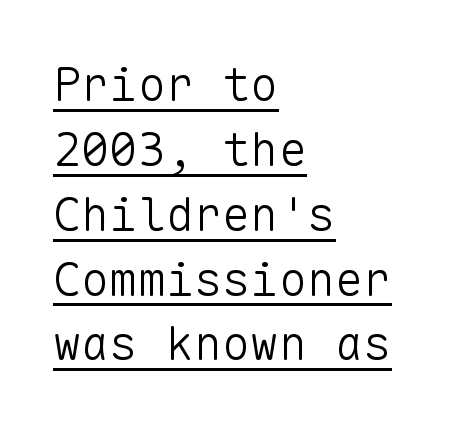
Q: Is the text bold? A: No.
Q: Is the text italic (slanted)? A: No, it is upright.
Q: Is the typeface a serif or a sans-serif typeface? A: Sans-serif.
Q: Is the text underlined? A: Yes.
Q: How is the paragraph aligned? A: Left-aligned.
Q: Is the spacing between letters normal or unusually wide? A: Normal.
Q: Is the spacing between lines tight, normal or loose? A: Normal.
Q: Width (condensed, normal, or wide)? A: Normal.
Q: Stroke contrast? A: Low.
Q: x-height? A: Medium.
Q: Monospaced? A: Yes.
